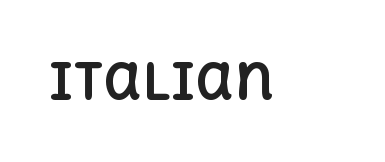
Spacing verdict: proportional, widths tailored to each character. Students, note that the glyphs here touch the page at normal intervals. Unmarked baselines from the first word to the last. These lines carry a lot of weight — the face is fully bold. This is the regular roman posture of the typeface.
